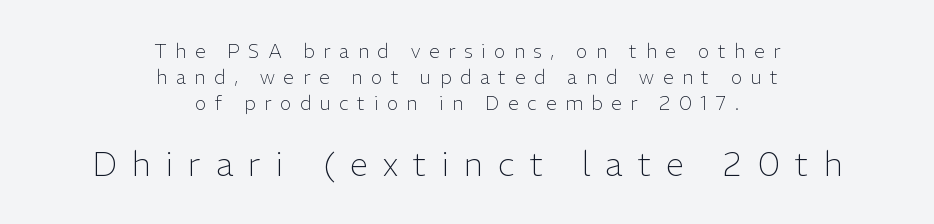
A bare baseline throughout the passage. Note: no serifs on the glyphs. This sample has the flowing, uneven cadence of proportional lettering. Baseline-to-baseline distance is the conventional proportion of letter height.
